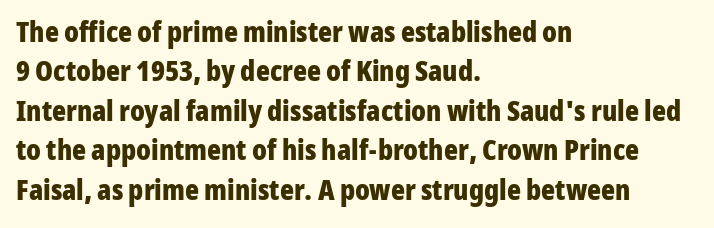
All the whitespace from short lines collects on the right. The tracking reads as untouched default to a designer's eye. A typesetter would label this face a sans. A clean baseline with only descenders dipping below it.
